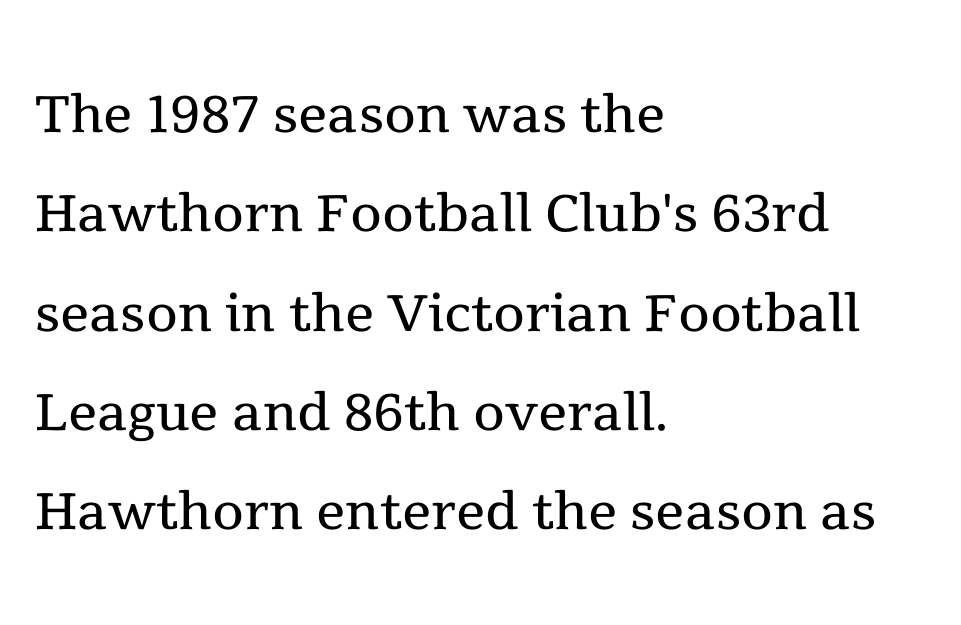
{"serif": "yes", "italic": "no", "bold": "no", "weight": "regular", "width": "normal", "x_height": "medium", "monospaced": "no", "underline": "no", "align": "left", "line_spacing": "normal", "line_spacing_ratio": 1.36, "letter_spacing": "normal", "letter_spacing_em": 0.0, "glyph_px": 73}
